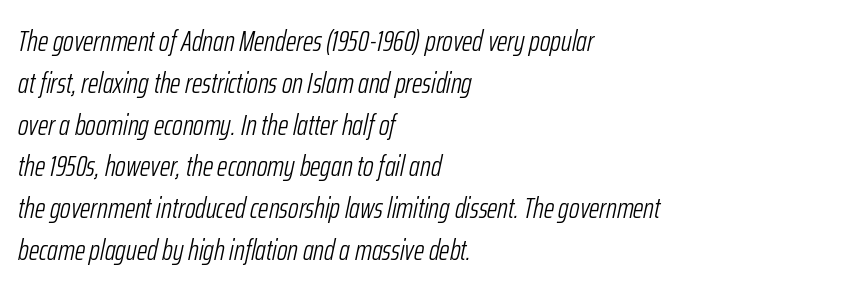
{"italic": "yes", "lean": "right", "slant_degrees": 12, "bold": "no", "weight": "light", "width": "condensed", "stroke_contrast": "low", "x_height": "medium", "monospaced": "no", "underline": "no", "align": "left", "line_spacing": "normal", "line_spacing_ratio": 1.44, "letter_spacing": "normal", "letter_spacing_em": 0.0, "glyph_px": 29}
